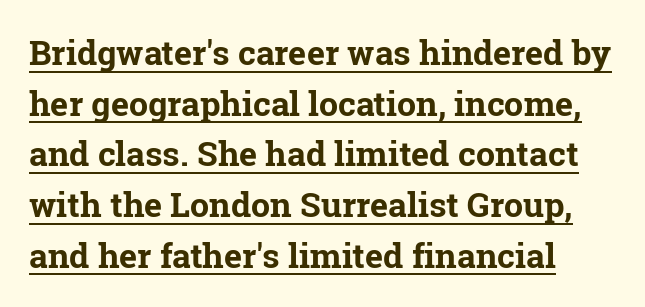
Q: Is the text bold? A: Yes.
Q: Is the text italic (slanted)? A: No, it is upright.
Q: Is the typeface a serif or a sans-serif typeface? A: Serif.
Q: Is the text underlined? A: Yes.
Q: How is the paragraph aligned? A: Left-aligned.
Q: Is the spacing between letters normal or unusually wide? A: Normal.
Q: Is the spacing between lines tight, normal or loose? A: Normal.
Q: Width (condensed, normal, or wide)? A: Normal.
Q: Stroke contrast? A: Low.
Q: x-height? A: Medium.
Q: Monospaced? A: No.
